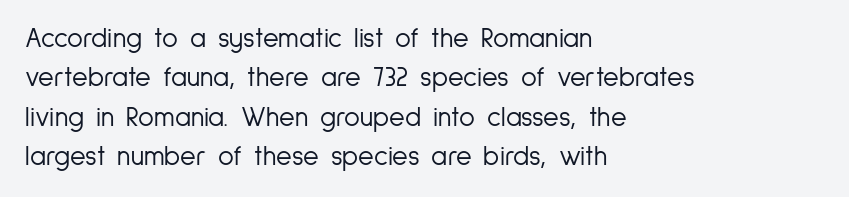
{"italic": "no", "bold": "no", "underline": "no", "align": "left", "line_spacing": "normal", "line_spacing_ratio": 1.46, "letter_spacing": "normal", "letter_spacing_em": 0.0, "glyph_px": 27}
